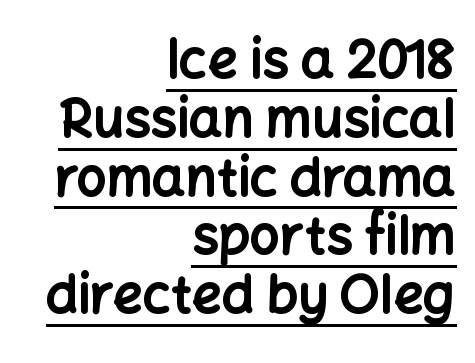
Q: Is the text bold? A: Yes.
Q: Is the text italic (slanted)? A: No, it is upright.
Q: Is the typeface a serif or a sans-serif typeface? A: Sans-serif.
Q: Is the text underlined? A: Yes.
Q: How is the paragraph aligned? A: Right-aligned.
Q: Is the spacing between letters normal or unusually wide? A: Normal.
Q: Is the spacing between lines tight, normal or loose? A: Tight.
Q: Width (condensed, normal, or wide)? A: Normal.
Q: Stroke contrast? A: Low.
Q: x-height? A: Medium.
Q: Monospaced? A: No.
